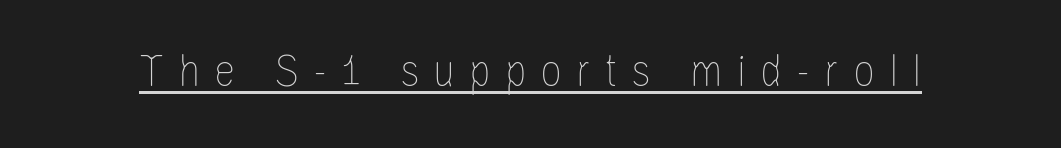
Is the letter spacing exaggerated? Yes — the characters are pushed far apart. Emphasis is given by a line drawn under the lettering. Is this a fixed-width face? No — the glyphs have proportional, varying widths. Is the type heavy? It reads as light-to-regular instead. The lettering holds an erect, upright posture throughout.
